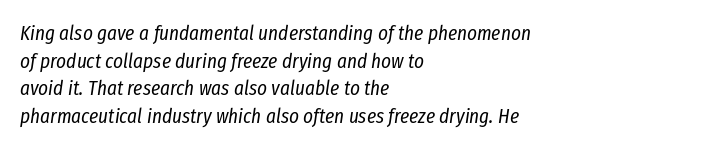
Q: Is the text bold? A: No.
Q: Is the text italic (slanted)? A: Yes, it leans right by about 8 degrees.
Q: Is the text underlined? A: No.
Q: How is the paragraph aligned? A: Left-aligned.
Q: Is the spacing between letters normal or unusually wide? A: Normal.
Q: Is the spacing between lines tight, normal or loose? A: Normal.
